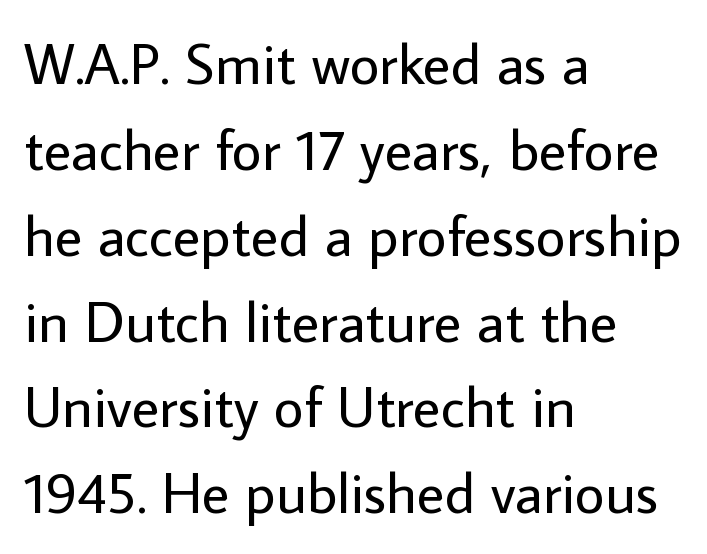
{"serif": "no", "italic": "no", "bold": "no", "weight": "regular", "width": "normal", "stroke_contrast": "low", "x_height": "medium", "monospaced": "no", "underline": "no", "align": "left", "line_spacing": "normal", "line_spacing_ratio": 1.48, "letter_spacing": "normal", "letter_spacing_em": 0.0, "glyph_px": 58}
